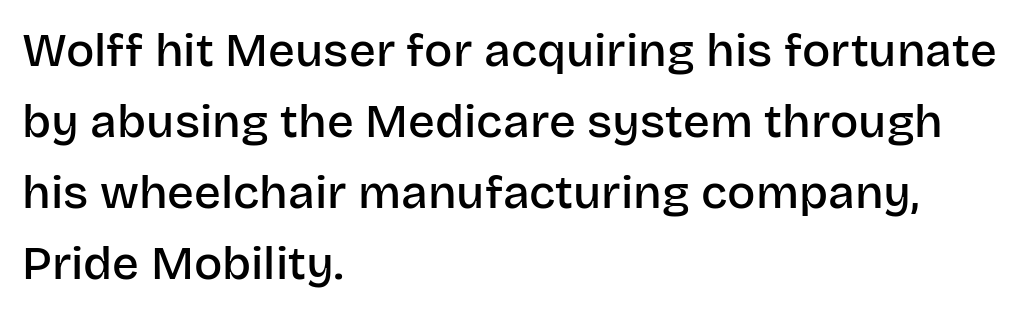
The image shows 47 px semibold sans-serif type, upright; set left-aligned, normal line spacing (1.51x), normal letter spacing, not underlined; low stroke contrast and a large x-height.
